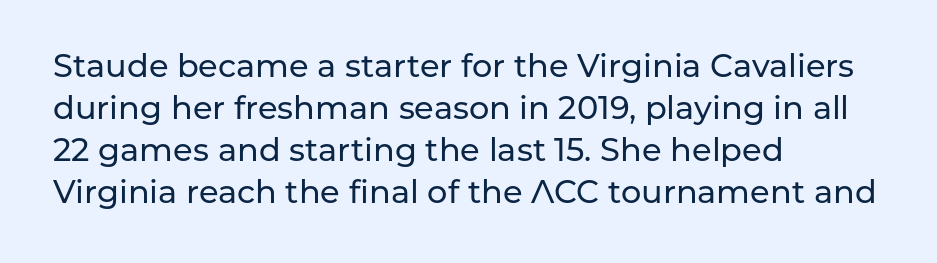
The designer left line spacing at the default. Every character sits straight up, as roman type does. Serif or sans? Sans — the stroke terminals are bare. Underlining? Definitely not there. Nothing unusual about the tracking: characters are spaced as the font intends.
